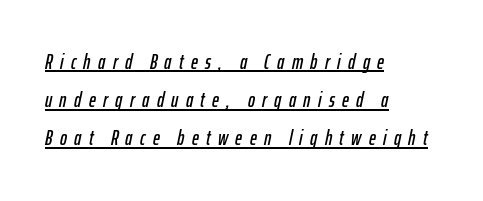
Q: Is the text italic (slanted)? A: Yes, it leans right by about 12 degrees.
Q: Is the text underlined? A: Yes.
Q: How is the paragraph aligned? A: Left-aligned.
Q: Is the spacing between letters normal or unusually wide? A: Unusually wide.
